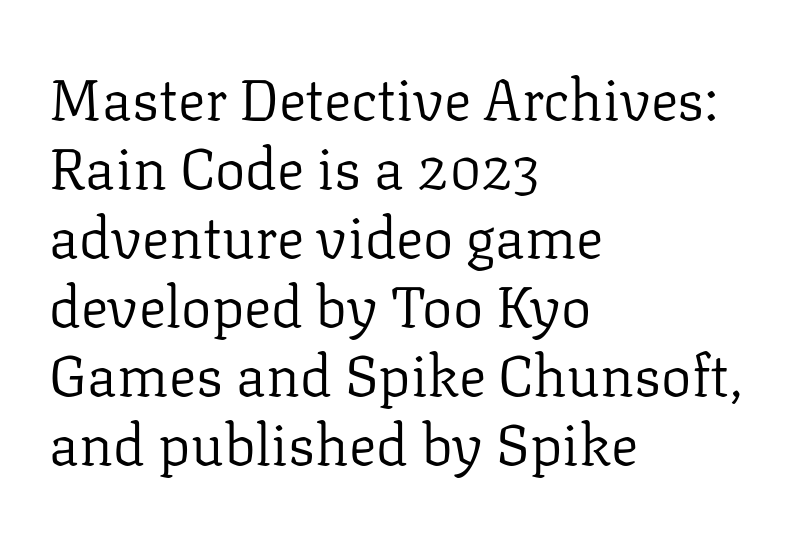
{"serif": "yes", "italic": "no", "bold": "no", "weight": "regular", "width": "normal", "stroke_contrast": "low", "x_height": "medium", "monospaced": "no", "underline": "no", "align": "left", "line_spacing_ratio": 1.21, "letter_spacing": "normal", "letter_spacing_em": 0.0, "glyph_px": 57}
